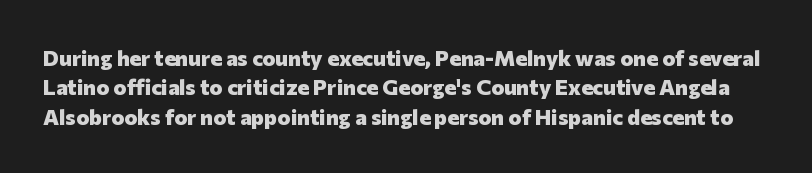
Q: Is the text bold? A: Yes.
Q: Is the text italic (slanted)? A: No, it is upright.
Q: Is the text underlined? A: No.
Q: Is the spacing between letters normal or unusually wide? A: Normal.
Q: Is the spacing between lines tight, normal or loose? A: Normal.
